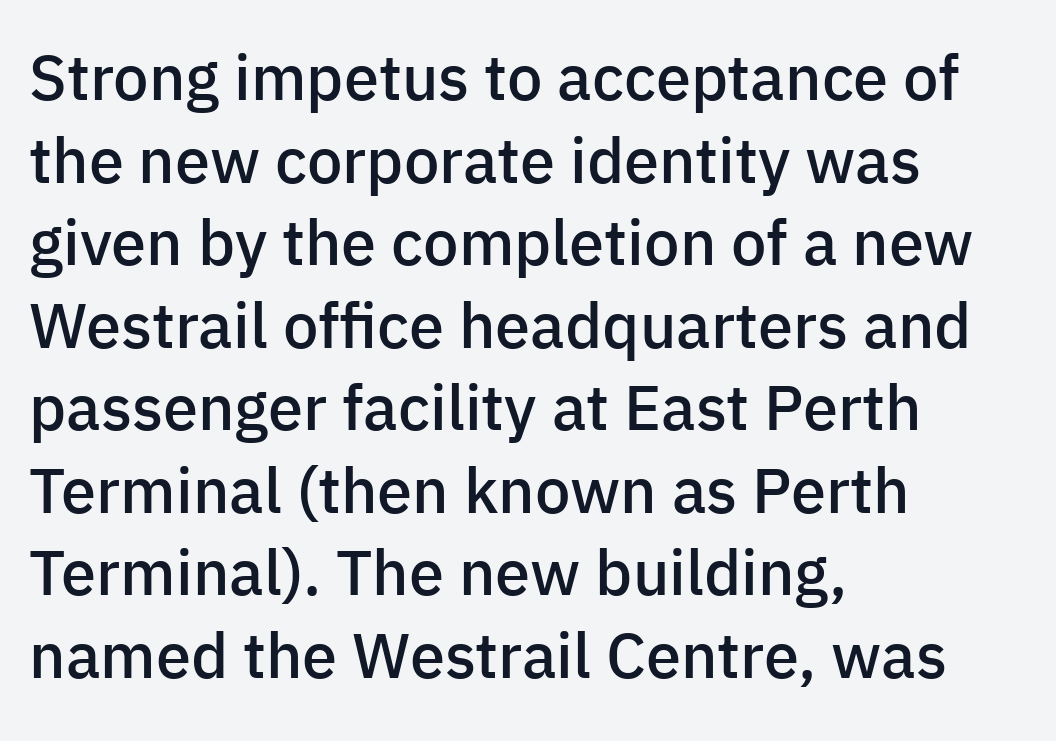
The image shows 63 px semibold sans-serif type, upright; set left-aligned, normal line spacing (1.31x), normal letter spacing, not underlined; low stroke contrast and a medium x-height.
